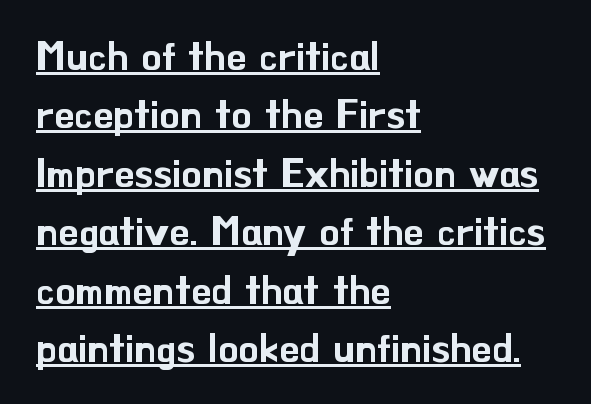
Q: Is the text italic (slanted)? A: No, it is upright.
Q: Is the typeface a serif or a sans-serif typeface? A: Sans-serif.
Q: Is the text underlined? A: Yes.
Q: How is the paragraph aligned? A: Left-aligned.
Q: Is the spacing between letters normal or unusually wide? A: Normal.
Q: Is the spacing between lines tight, normal or loose? A: Normal.
Q: Width (condensed, normal, or wide)? A: Normal.
Q: Stroke contrast? A: Low.
Q: x-height? A: Small.
Q: Monospaced? A: No.
